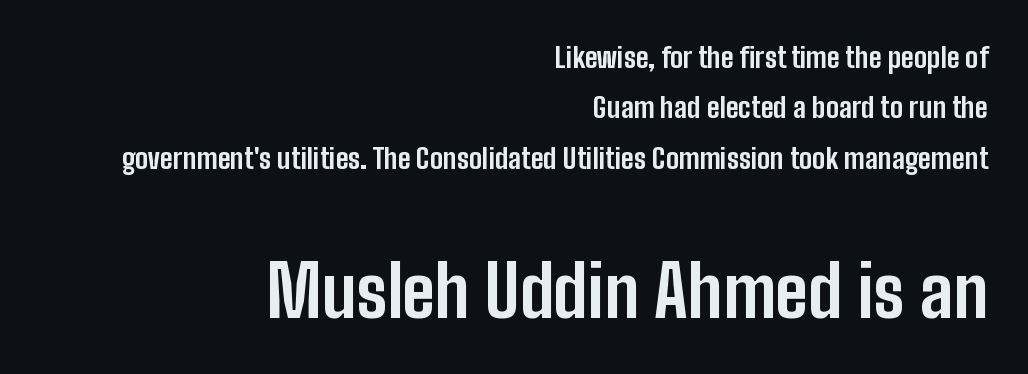
No word sits above an underline. If you squint, the bottom block still reads clearly — it's the larger of the two. Every row of glyphs terminates at an identical x-position on the right. Proportional: the letters do not fall into vertical columns. To sum up the face: it is a sans, with no serifs. The letters are bold, with thick, heavy strokes.
